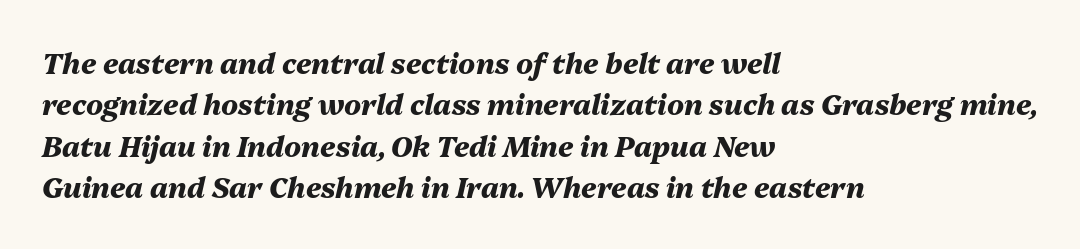
Q: Is the text bold? A: Yes.
Q: Is the text italic (slanted)? A: Yes, it leans right by about 13 degrees.
Q: Is the text underlined? A: No.
Q: How is the paragraph aligned? A: Left-aligned.
Q: Is the spacing between letters normal or unusually wide? A: Normal.
Q: Is the spacing between lines tight, normal or loose? A: Normal.
Q: Width (condensed, normal, or wide)? A: Normal.
Q: Stroke contrast? A: Medium.
Q: x-height? A: Medium.
Q: Monospaced? A: No.
